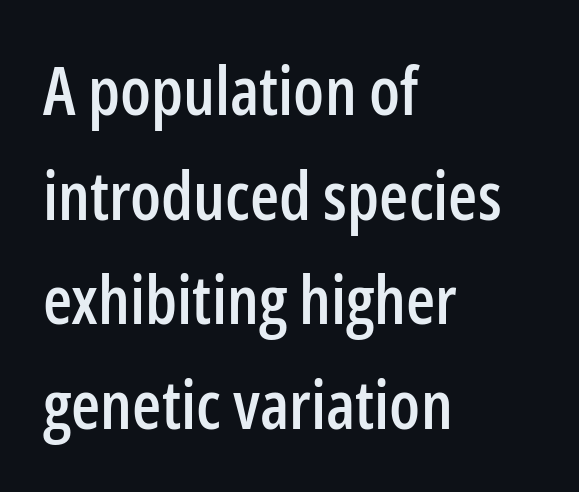
{"serif": "no", "italic": "no", "width": "condensed", "stroke_contrast": "low", "x_height": "medium", "monospaced": "no", "underline": "no", "align": "left", "line_spacing": "normal", "line_spacing_ratio": 1.56, "letter_spacing": "normal", "letter_spacing_em": 0.0, "glyph_px": 67}
